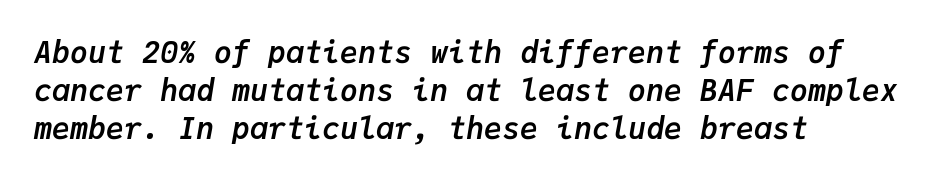
{"italic": "yes", "lean": "right", "slant_degrees": 9, "bold": "yes", "weight": "semibold", "width": "normal", "stroke_contrast": "low", "x_height": "medium", "monospaced": "yes", "underline": "no", "align": "left", "line_spacing": "normal", "line_spacing_ratio": 1.26, "letter_spacing": "normal", "letter_spacing_em": 0.0, "glyph_px": 30}
